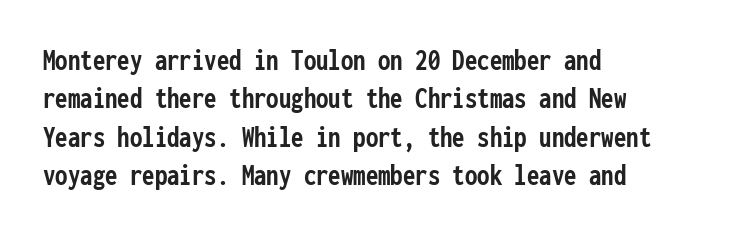
Italic: no, the glyphs are upright roman. Think of a typewriter: that constant character pitch is what you see here. Heavy-handed strokes throughout: this text is bold. The gap between lines stays unmarked. The letters carry no serifs — their stems end cleanly without finishing strokes.
